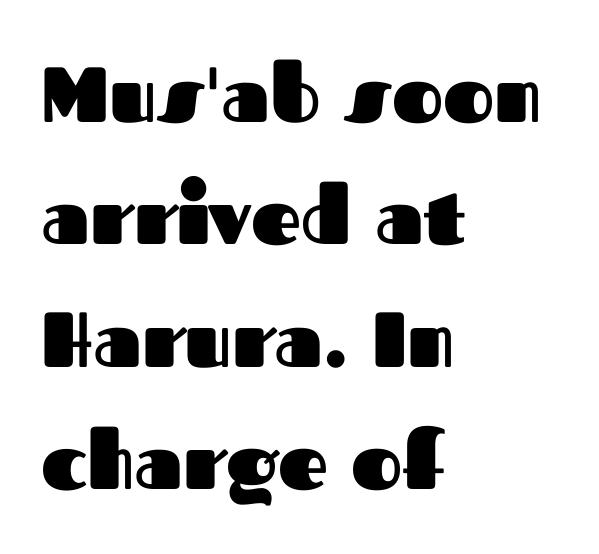
Q: Is the text bold? A: Yes.
Q: Is the text italic (slanted)? A: No, it is upright.
Q: Is the typeface a serif or a sans-serif typeface? A: Sans-serif.
Q: Is the text underlined? A: No.
Q: How is the paragraph aligned? A: Left-aligned.
Q: Is the spacing between letters normal or unusually wide? A: Normal.
Q: Is the spacing between lines tight, normal or loose? A: Normal.
Q: Width (condensed, normal, or wide)? A: Normal.
Q: Stroke contrast? A: Medium.
Q: x-height? A: Medium.
Q: Monospaced? A: No.
